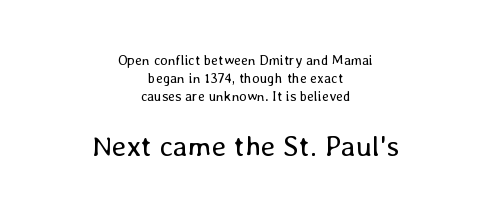
Q: Is the text bold? A: No.
Q: Is the text italic (slanted)? A: No, it is upright.
Q: Is the text underlined? A: No.
Q: How is the paragraph aligned? A: Centered.
Q: Is the spacing between letters normal or unusually wide? A: Normal.
Q: Is the spacing between lines tight, normal or loose? A: Normal.
Q: Which block of text is set in a larger size, the first (top) or the second (bottom)? A: The second (bottom) one.
Q: Width (condensed, normal, or wide)? A: Normal.
Q: Stroke contrast? A: Low.
Q: x-height? A: Medium.
Q: Monospaced? A: No.
